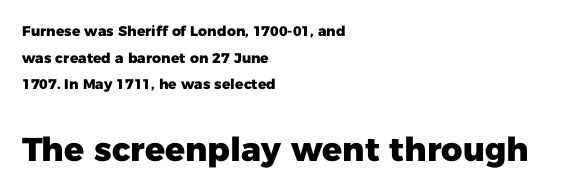
{"serif": "no", "italic": "no", "bold": "yes", "weight": "heavy", "width": "normal", "stroke_contrast": "low", "x_height": "medium", "monospaced": "no", "underline": "no", "align": "left", "line_spacing": "loose", "line_spacing_ratio": 1.91, "letter_spacing": "normal", "letter_spacing_em": 0.0, "larger_block": "second", "size_ratio": 2.36, "glyph_px": 33}
